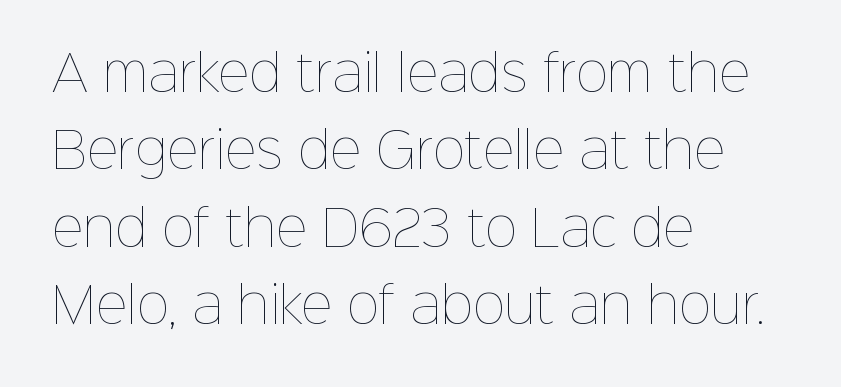
The image shows 49 px thin type, upright; set left-aligned, normal line spacing (1.58x), normal letter spacing, not underlined; low stroke contrast and a medium x-height.
